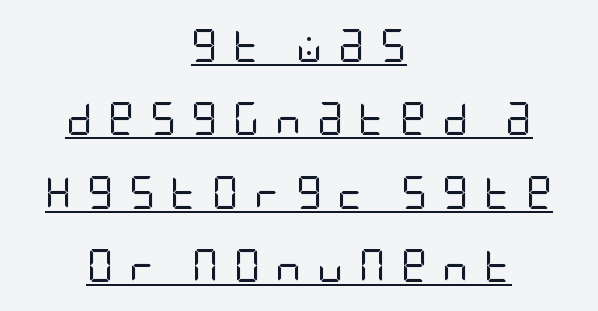
{"serif": "no", "italic": "no", "bold": "no", "weight": "regular", "width": "condensed", "stroke_contrast": "low", "x_height": "large", "underline": "yes", "align": "center", "line_spacing": "loose", "line_spacing_ratio": 2.22, "letter_spacing": "wide", "letter_spacing_em": 0.45, "glyph_px": 33}
